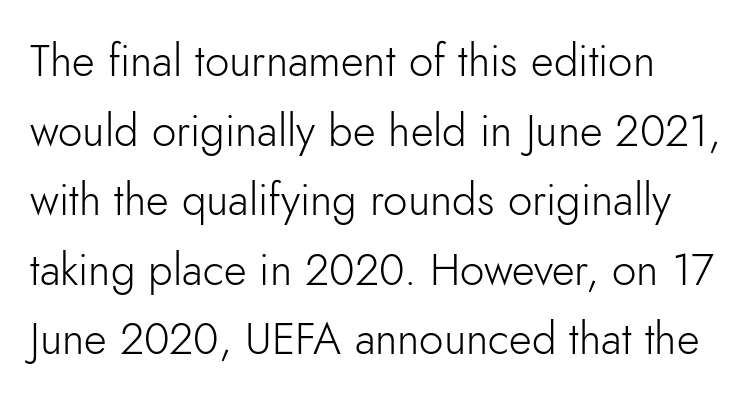
{"serif": "no", "italic": "no", "bold": "no", "weight": "light", "width": "normal", "stroke_contrast": "low", "x_height": "small", "monospaced": "no", "underline": "no", "line_spacing": "normal", "line_spacing_ratio": 1.58, "letter_spacing": "normal", "letter_spacing_em": 0.0, "glyph_px": 44}
